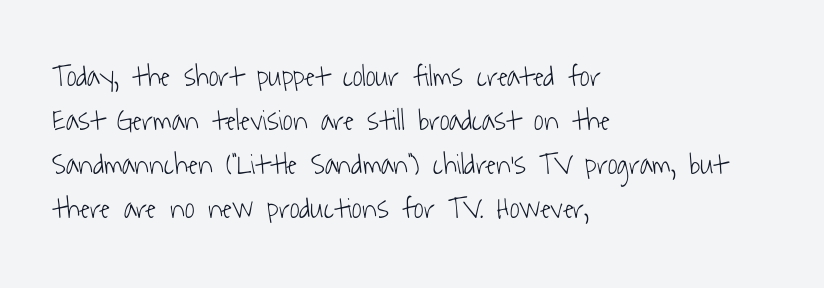
Q: Is the text bold? A: No.
Q: Is the typeface a serif or a sans-serif typeface? A: Sans-serif.
Q: Is the text underlined? A: No.
Q: How is the paragraph aligned? A: Left-aligned.
Q: Is the spacing between letters normal or unusually wide? A: Normal.
Q: Is the spacing between lines tight, normal or loose? A: Normal.
Q: Width (condensed, normal, or wide)? A: Condensed.
Q: Stroke contrast? A: Low.
Q: x-height? A: Medium.
Q: Monospaced? A: No.
